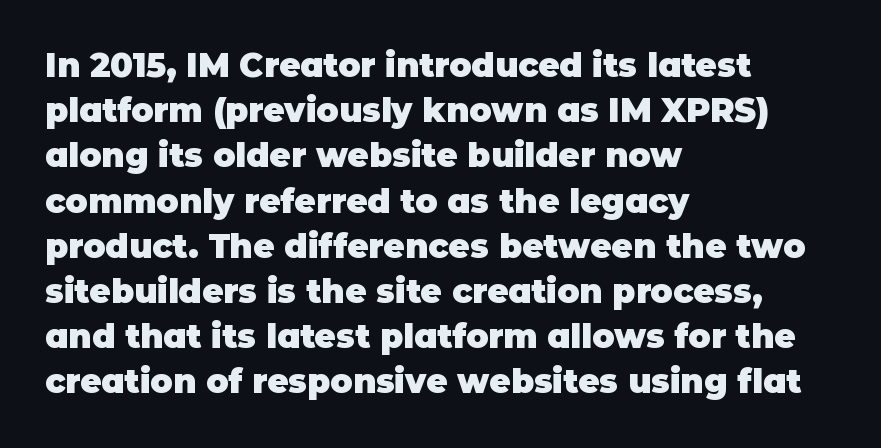
The image shows 33 px heavy sans-serif type, upright; set left-aligned, normal line spacing (1.37x), normal letter spacing, not underlined; low stroke contrast and a large x-height.
